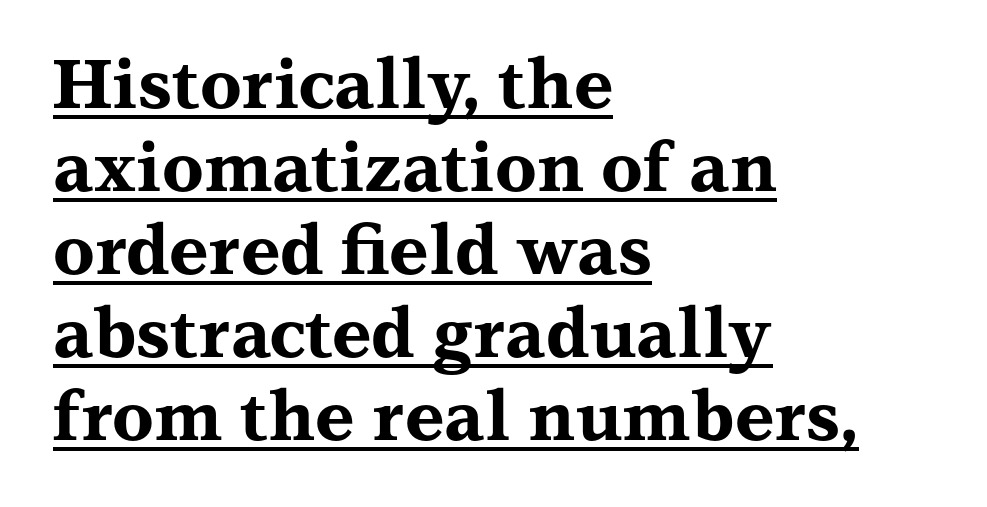
The image shows 68 px bold, wide serif type, upright; set left-aligned, line spacing 1.22x, normal letter spacing, underlined; medium stroke contrast and a medium x-height.
